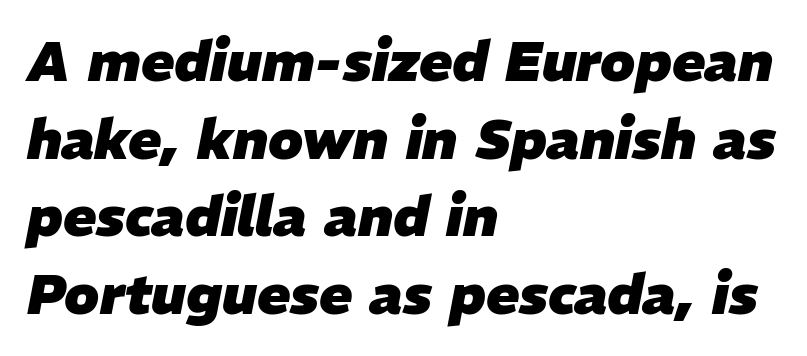
The ragged edge is on the right, which tells us the setting is flush left. Vertical spacing — default. Do the characters align in a grid? No, the font is proportional. Observe the lean: these are italic letterforms. Every letter is thick-stroked: bold, no question. Type without underlining.
